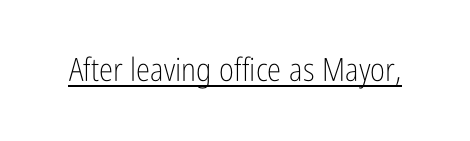
{"serif": "no", "italic": "no", "bold": "no", "weight": "light", "width": "condensed", "stroke_contrast": "low", "x_height": "medium", "monospaced": "no", "underline": "yes", "letter_spacing": "normal", "letter_spacing_em": 0.0, "glyph_px": 32}
